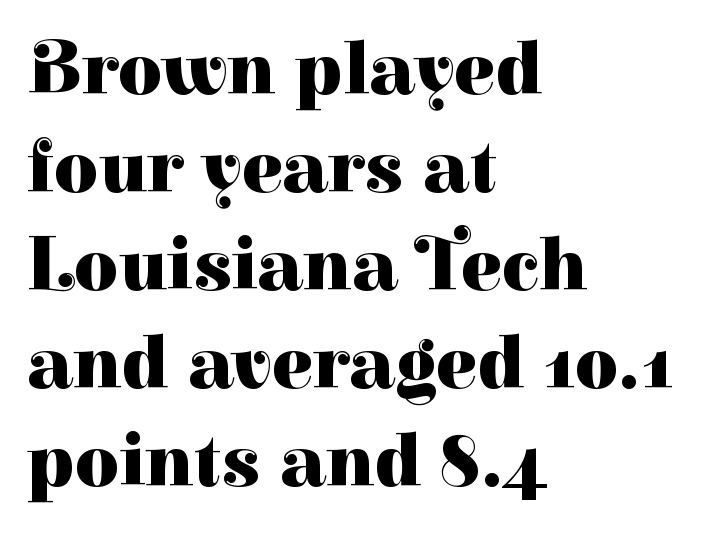
Q: Is the text bold? A: Yes.
Q: Is the text italic (slanted)? A: No, it is upright.
Q: Is the typeface a serif or a sans-serif typeface? A: Serif.
Q: Is the text underlined? A: No.
Q: How is the paragraph aligned? A: Left-aligned.
Q: Is the spacing between letters normal or unusually wide? A: Normal.
Q: Is the spacing between lines tight, normal or loose? A: Normal.
Q: Width (condensed, normal, or wide)? A: Normal.
Q: Stroke contrast? A: High.
Q: x-height? A: Medium.
Q: Monospaced? A: No.
